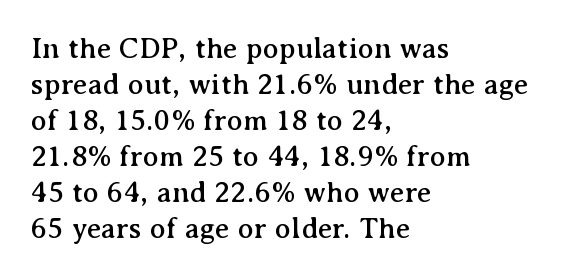
The image shows 30 px serif type, upright; set left-aligned, line spacing 1.2x, normal letter spacing, not underlined; medium stroke contrast and a medium x-height.
